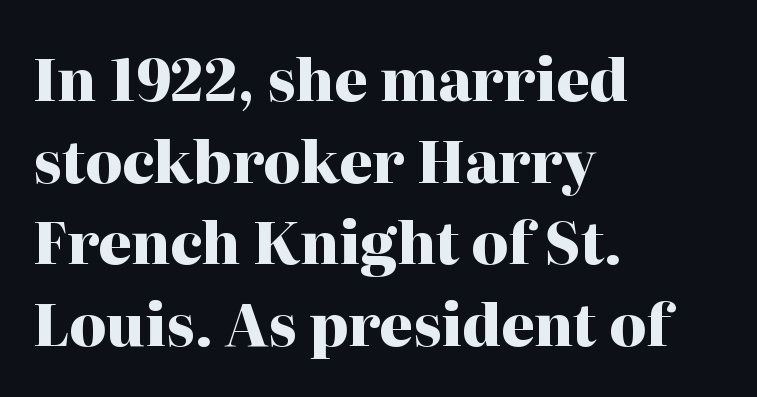
Q: Is the text bold? A: Yes.
Q: Is the text italic (slanted)? A: No, it is upright.
Q: Is the typeface a serif or a sans-serif typeface? A: Serif.
Q: Is the text underlined? A: No.
Q: How is the paragraph aligned? A: Left-aligned.
Q: Is the spacing between letters normal or unusually wide? A: Normal.
Q: Is the spacing between lines tight, normal or loose? A: Normal.
Q: Width (condensed, normal, or wide)? A: Normal.
Q: Stroke contrast? A: High.
Q: x-height? A: Medium.
Q: Monospaced? A: No.
